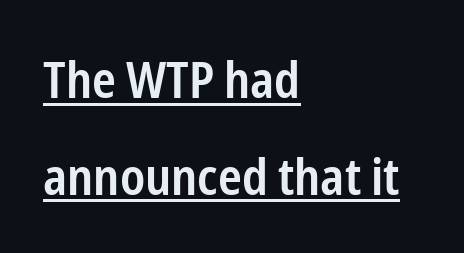
What decoration does the sample have? An underline. Note the varied advance widths — an 'i' is clearly narrower than an 'm'. This rendering uses left alignment, leaving the right contour irregular. One glance says open: line gaps are wider than usual. Typographic density is moderately raised because the face is semibold. The letters stand upright; this is a roman face.
